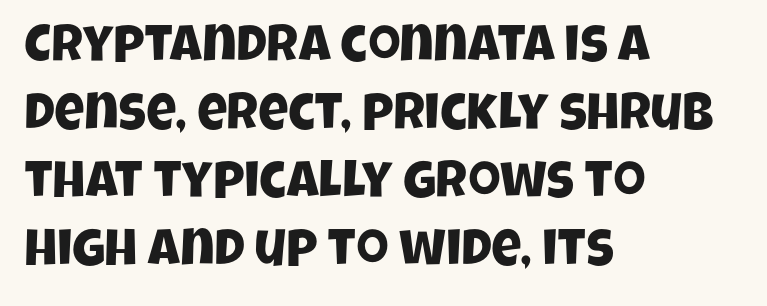
{"serif": "no", "width": "condensed", "stroke_contrast": "low", "x_height": "large", "monospaced": "no", "underline": "no", "align": "left", "line_spacing": "normal", "line_spacing_ratio": 1.31, "letter_spacing": "normal", "letter_spacing_em": 0.0, "glyph_px": 52}
